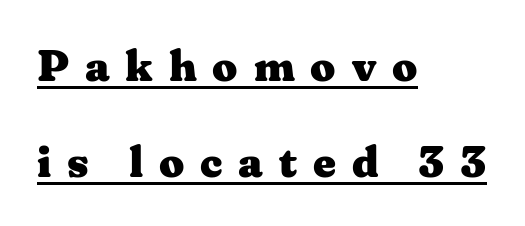
The image shows 44 px heavy, wide serif type, upright; set left-aligned, loose line spacing (2.18x), unusually wide letter spacing (+0.36 em), underlined; medium stroke contrast and a medium x-height.
